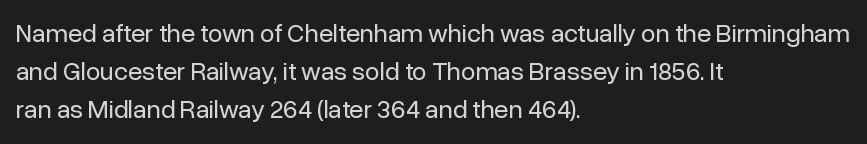
The image shows 26 px text type, upright; set left-aligned, normal line spacing (1.46x), normal letter spacing, not underlined.
